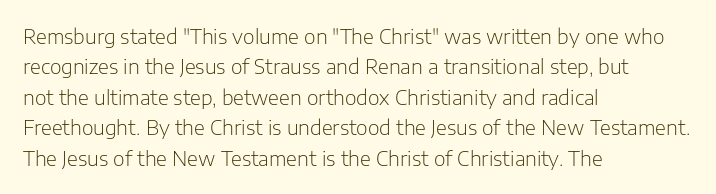
Q: Is the text bold? A: No.
Q: Is the text italic (slanted)? A: No, it is upright.
Q: Is the text underlined? A: No.
Q: How is the paragraph aligned? A: Left-aligned.
Q: Is the spacing between letters normal or unusually wide? A: Normal.
Q: Is the spacing between lines tight, normal or loose? A: Normal.
